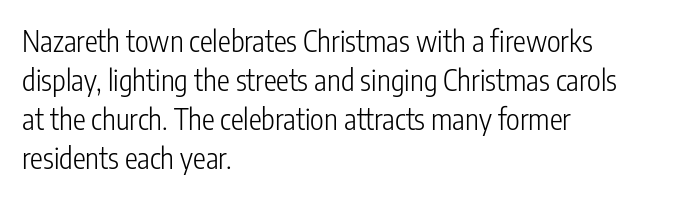
The image shows 29 px light, condensed sans-serif type, upright; set left-aligned, normal line spacing (1.35x), normal letter spacing, not underlined; low stroke contrast and a medium x-height.
